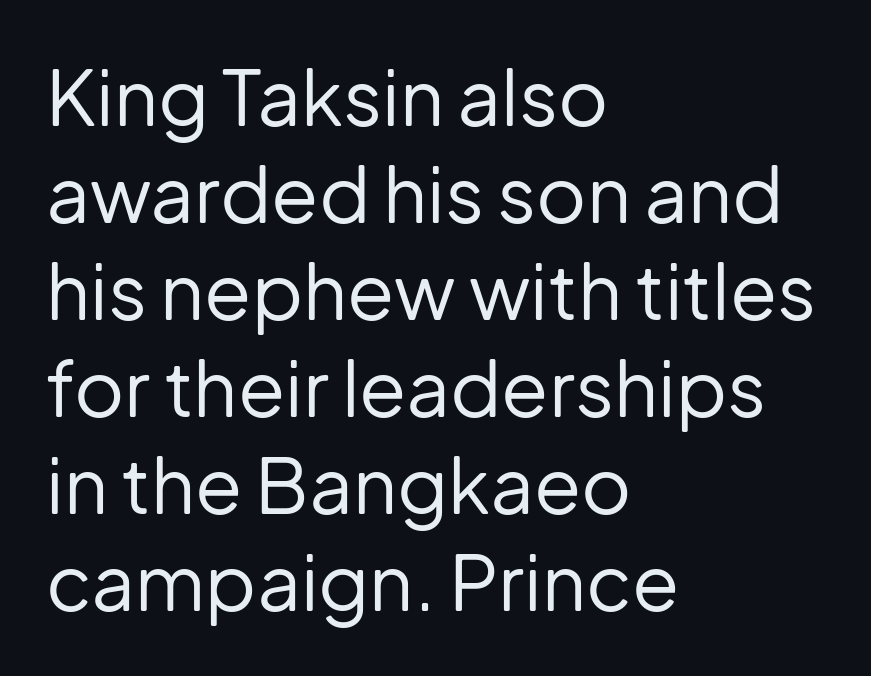
Q: Is the text bold? A: No.
Q: Is the text italic (slanted)? A: No, it is upright.
Q: Is the typeface a serif or a sans-serif typeface? A: Sans-serif.
Q: Is the text underlined? A: No.
Q: How is the paragraph aligned? A: Left-aligned.
Q: Is the spacing between letters normal or unusually wide? A: Normal.
Q: Is the spacing between lines tight, normal or loose? A: Normal.
Q: Width (condensed, normal, or wide)? A: Normal.
Q: Stroke contrast? A: Low.
Q: x-height? A: Medium.
Q: Monospaced? A: No.
